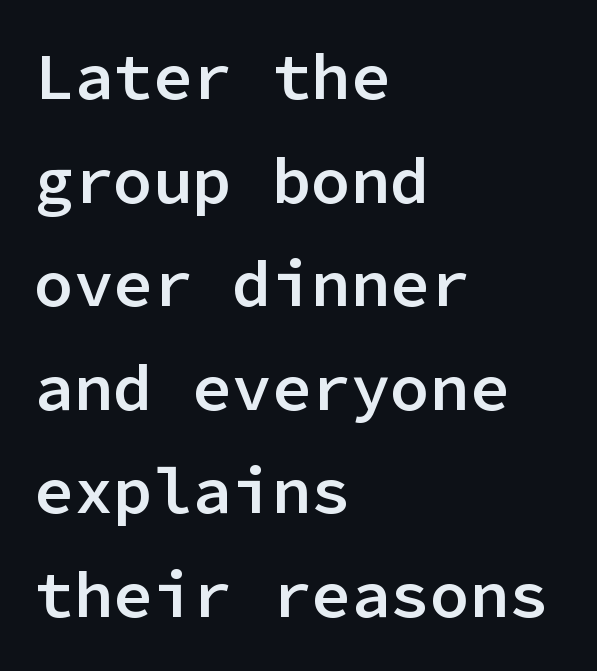
The image shows 66 px semibold sans-serif type, upright, monospaced; set left-aligned, normal line spacing (1.57x), normal letter spacing, not underlined; low stroke contrast and a medium x-height.
